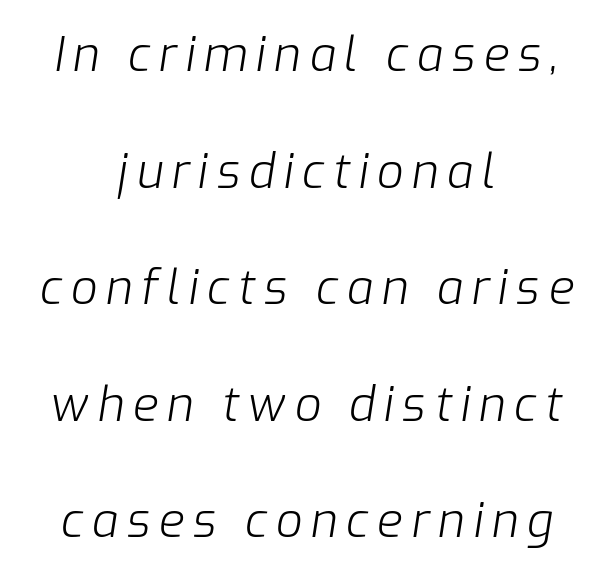
Q: Is the text bold? A: No.
Q: Is the text italic (slanted)? A: Yes, it leans right by about 9 degrees.
Q: Is the text underlined? A: No.
Q: How is the paragraph aligned? A: Centered.
Q: Is the spacing between lines tight, normal or loose? A: Loose.
Q: Width (condensed, normal, or wide)? A: Normal.
Q: Stroke contrast? A: Low.
Q: x-height? A: Medium.
Q: Monospaced? A: No.
